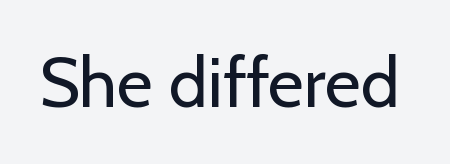
Vertical stems look standard width or narrower in stroke. The glyphs are unaccompanied by any horizontal stroke below them. Unlike italic type, these characters show no tilt at all. Honestly, the letter spacing is just normal — you wouldn't notice it. Varying glyph widths throughout — classic text-font behaviour.
